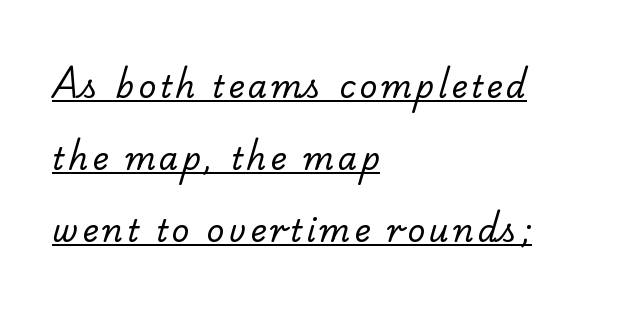
{"bold": "no", "weight": "regular", "width": "normal", "stroke_contrast": "low", "x_height": "small", "monospaced": "no", "underline": "yes", "align": "left", "line_spacing": "loose", "line_spacing_ratio": 2.32, "glyph_px": 31}
